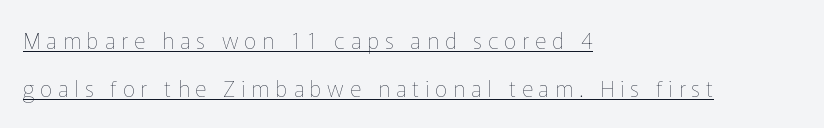
Q: Is the text bold? A: No.
Q: Is the text italic (slanted)? A: No, it is upright.
Q: Is the text underlined? A: Yes.
Q: How is the paragraph aligned? A: Left-aligned.
Q: Is the spacing between letters normal or unusually wide? A: Unusually wide.
Q: Is the spacing between lines tight, normal or loose? A: Loose.
